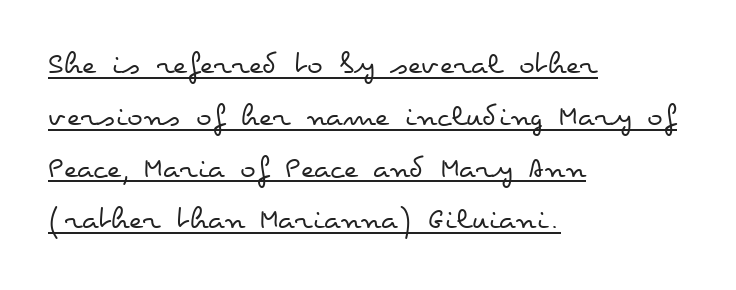
{"italic": "no", "bold": "no", "weight": "regular", "width": "wide", "stroke_contrast": "low", "x_height": "small", "monospaced": "no", "underline": "yes", "align": "left", "line_spacing": "normal", "line_spacing_ratio": 1.57, "letter_spacing": "normal", "letter_spacing_em": 0.0, "glyph_px": 33}
